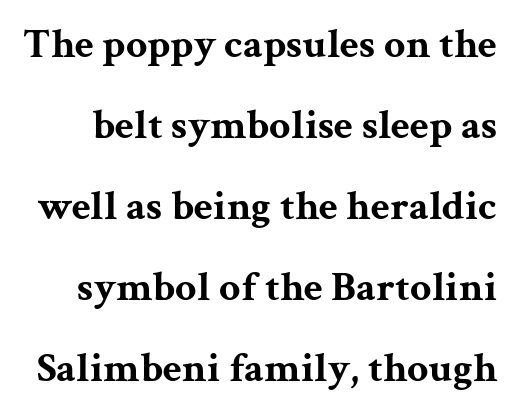
The image shows 42 px bold, wide serif type, upright; set loose line spacing (1.93x), normal letter spacing, not underlined; medium stroke contrast and a medium x-height.
